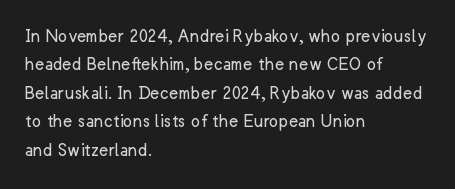
The image shows 20 px text type, upright; set left-aligned, normal line spacing (1.42x), normal letter spacing, not underlined.
